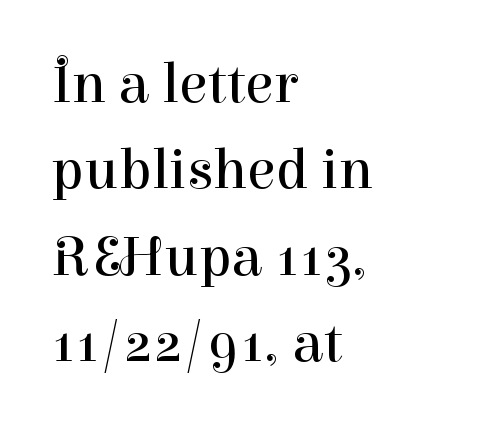
Q: Is the text bold? A: No.
Q: Is the text italic (slanted)? A: No, it is upright.
Q: Is the typeface a serif or a sans-serif typeface? A: Serif.
Q: Is the text underlined? A: No.
Q: How is the paragraph aligned? A: Left-aligned.
Q: Is the spacing between letters normal or unusually wide? A: Normal.
Q: Is the spacing between lines tight, normal or loose? A: Normal.
Q: Width (condensed, normal, or wide)? A: Normal.
Q: Stroke contrast? A: High.
Q: x-height? A: Medium.
Q: Monospaced? A: No.
